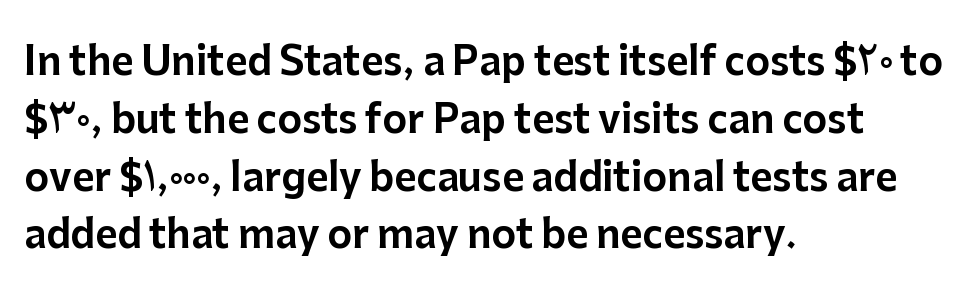
{"serif": "no", "italic": "no", "width": "normal", "stroke_contrast": "low", "x_height": "medium", "monospaced": "no", "underline": "no", "align": "left", "line_spacing": "normal", "line_spacing_ratio": 1.52, "letter_spacing": "normal", "letter_spacing_em": 0.0, "glyph_px": 38}
